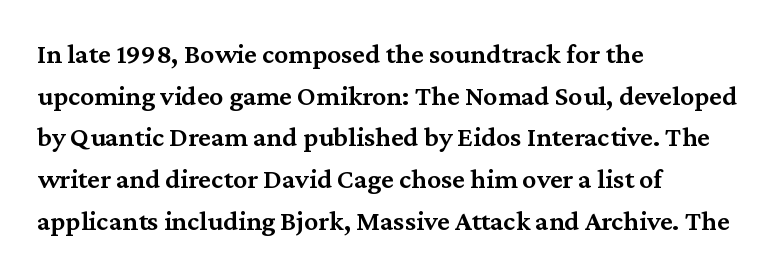
Alignment: flush left. Ordinary non-slanted type is in use. A clean baseline with only descenders dipping below it. Looks like regular typesetting: each glyph gets only the width it needs. Each glyph is drawn with semibold strokes, heavier than normal yet not fully bold. Observe the serifs anchoring each vertical stroke in this sample.
